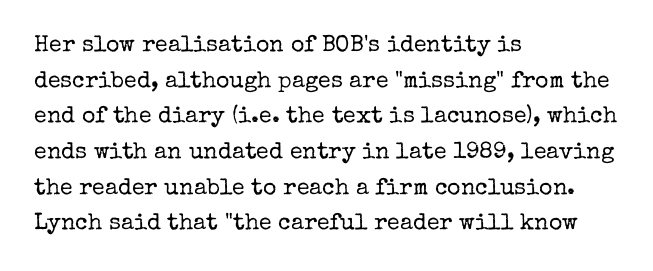
{"italic": "no", "bold": "no", "underline": "no", "align": "left", "line_spacing": "normal", "line_spacing_ratio": 1.55, "letter_spacing": "normal", "letter_spacing_em": 0.0, "glyph_px": 23}
